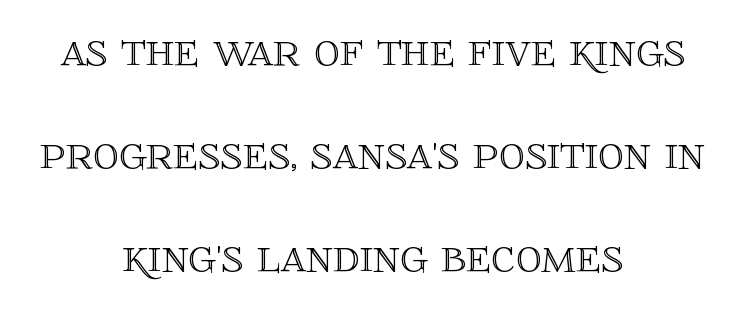
{"italic": "no", "width": "normal", "x_height": "large", "monospaced": "no", "underline": "no", "align": "center", "line_spacing": "loose", "line_spacing_ratio": 2.02, "letter_spacing": "normal", "letter_spacing_em": 0.0, "glyph_px": 51}
